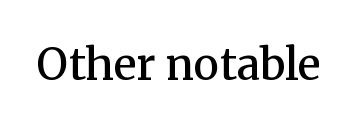
Q: Is the text bold? A: Semi-bold.
Q: Is the text italic (slanted)? A: No, it is upright.
Q: Is the typeface a serif or a sans-serif typeface? A: Serif.
Q: Is the text underlined? A: No.
Q: Is the spacing between letters normal or unusually wide? A: Normal.
Q: Width (condensed, normal, or wide)? A: Normal.
Q: Stroke contrast? A: Medium.
Q: x-height? A: Medium.
Q: Monospaced? A: No.
